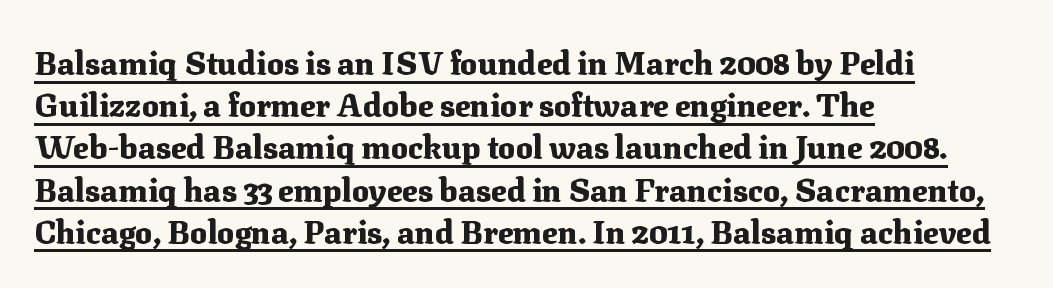
{"serif": "yes", "italic": "no", "bold": "yes", "weight": "heavy", "width": "normal", "stroke_contrast": "medium", "x_height": "medium", "monospaced": "no", "underline": "yes", "align": "left", "line_spacing": "normal", "line_spacing_ratio": 1.32, "letter_spacing": "normal", "letter_spacing_em": 0.0, "glyph_px": 32}
